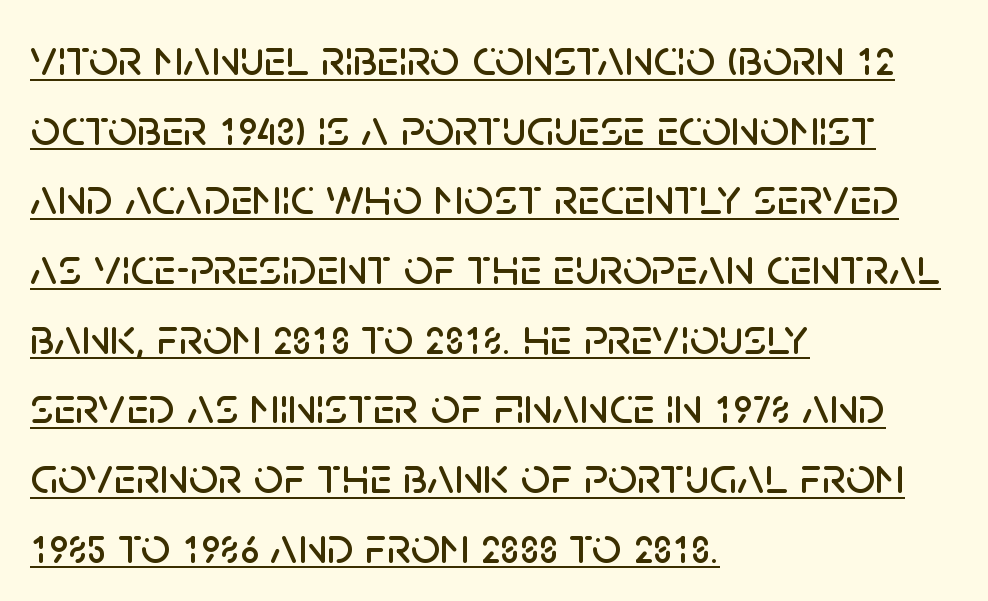
Q: Is the text italic (slanted)? A: No, it is upright.
Q: Is the typeface a serif or a sans-serif typeface? A: Sans-serif.
Q: Is the text underlined? A: Yes.
Q: How is the paragraph aligned? A: Left-aligned.
Q: Is the spacing between letters normal or unusually wide? A: Normal.
Q: Is the spacing between lines tight, normal or loose? A: Normal.
Q: Width (condensed, normal, or wide)? A: Normal.
Q: Stroke contrast? A: Low.
Q: x-height? A: Large.
Q: Monospaced? A: No.
